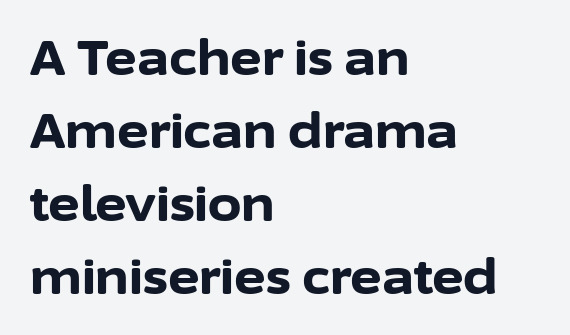
Q: Is the text bold? A: Yes.
Q: Is the text italic (slanted)? A: No, it is upright.
Q: Is the typeface a serif or a sans-serif typeface? A: Sans-serif.
Q: Is the text underlined? A: No.
Q: How is the paragraph aligned? A: Left-aligned.
Q: Is the spacing between letters normal or unusually wide? A: Normal.
Q: Is the spacing between lines tight, normal or loose? A: Normal.
Q: Width (condensed, normal, or wide)? A: Normal.
Q: Stroke contrast? A: Low.
Q: x-height? A: Medium.
Q: Monospaced? A: No.
